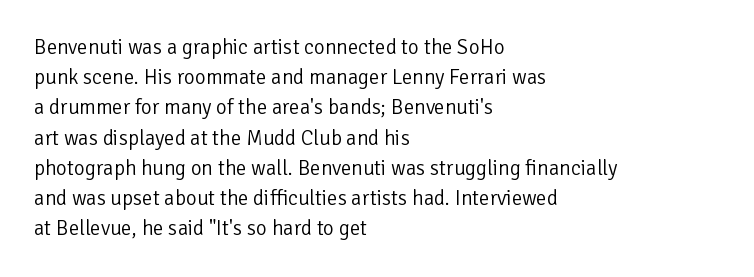
The image shows 21 px text type, upright; set left-aligned, normal line spacing (1.44x), normal letter spacing, not underlined.
